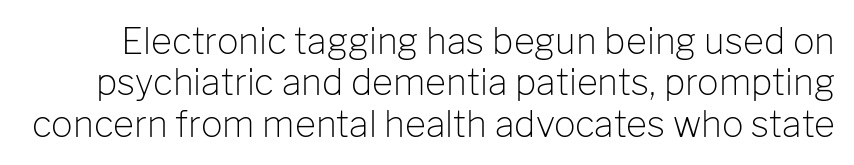
Q: Is the text bold? A: No.
Q: Is the text italic (slanted)? A: No, it is upright.
Q: Is the typeface a serif or a sans-serif typeface? A: Sans-serif.
Q: Is the text underlined? A: No.
Q: Is the spacing between letters normal or unusually wide? A: Normal.
Q: Is the spacing between lines tight, normal or loose? A: Tight.
Q: Width (condensed, normal, or wide)? A: Normal.
Q: Stroke contrast? A: Low.
Q: x-height? A: Medium.
Q: Monospaced? A: No.
